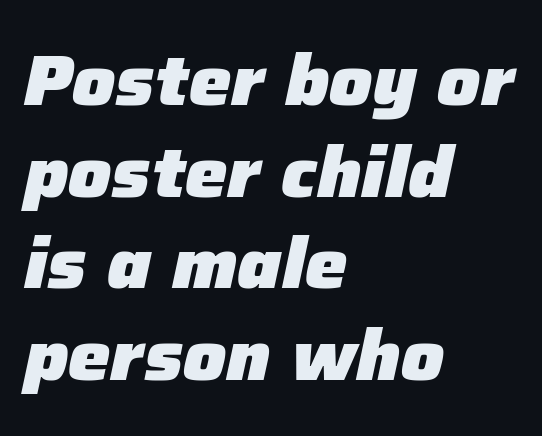
Q: Is the text bold? A: Yes.
Q: Is the text italic (slanted)? A: Yes, it leans right by about 12 degrees.
Q: Is the text underlined? A: No.
Q: How is the paragraph aligned? A: Left-aligned.
Q: Is the spacing between letters normal or unusually wide? A: Normal.
Q: Is the spacing between lines tight, normal or loose? A: Normal.
Q: Width (condensed, normal, or wide)? A: Normal.
Q: Stroke contrast? A: Low.
Q: x-height? A: Medium.
Q: Monospaced? A: No.
